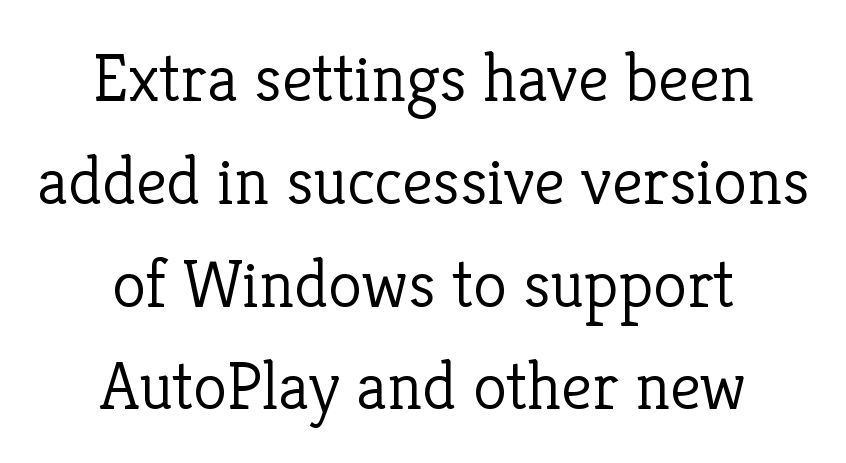
{"serif": "yes", "italic": "no", "bold": "no", "weight": "light", "width": "normal", "stroke_contrast": "low", "x_height": "medium", "monospaced": "no", "underline": "no", "align": "center", "line_spacing": "normal", "line_spacing_ratio": 1.49, "letter_spacing": "normal", "letter_spacing_em": 0.0, "glyph_px": 69}
